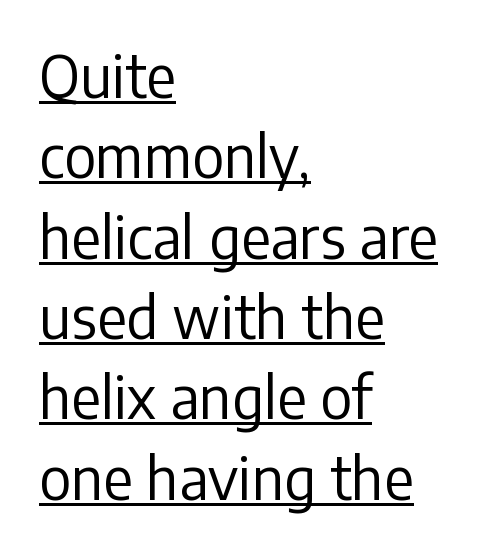
Weight: not bold — regular or lighter. Spacing verdict: proportional, widths tailored to each character. The lines in this sample share a left origin and differ only in where they stop. The font family rendered here belongs to the sans-serif group.
